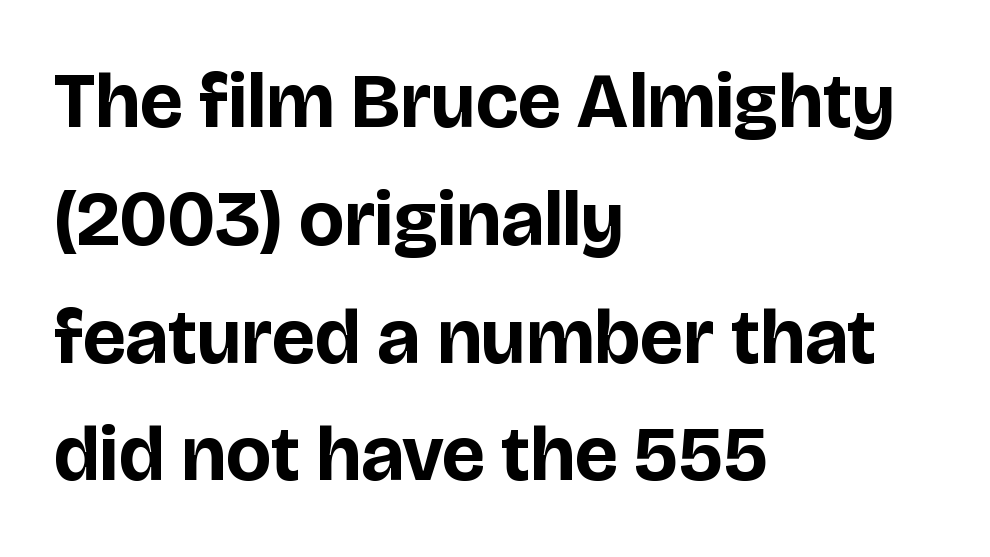
Q: Is the text bold? A: Yes.
Q: Is the text italic (slanted)? A: No, it is upright.
Q: Is the typeface a serif or a sans-serif typeface? A: Sans-serif.
Q: Is the text underlined? A: No.
Q: How is the paragraph aligned? A: Left-aligned.
Q: Is the spacing between letters normal or unusually wide? A: Normal.
Q: Is the spacing between lines tight, normal or loose? A: Normal.
Q: Width (condensed, normal, or wide)? A: Normal.
Q: Stroke contrast? A: Low.
Q: x-height? A: Large.
Q: Monospaced? A: No.
